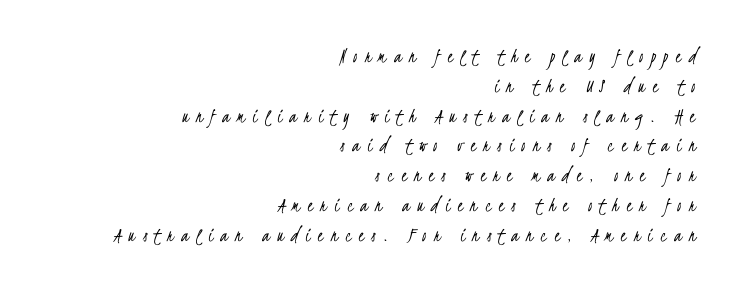
{"bold": "no", "underline": "no", "align": "right", "line_spacing": "normal", "line_spacing_ratio": 1.42, "letter_spacing": "wide", "letter_spacing_em": 0.36, "glyph_px": 21}
